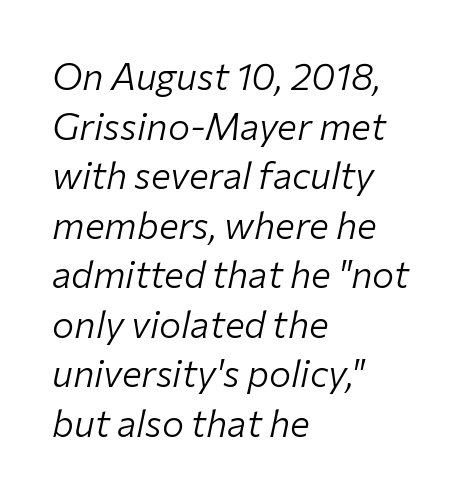
{"italic": "yes", "lean": "right", "slant_degrees": 12, "bold": "no", "weight": "light", "width": "normal", "stroke_contrast": "low", "x_height": "medium", "monospaced": "no", "underline": "no", "align": "left", "line_spacing": "normal", "line_spacing_ratio": 1.34, "letter_spacing": "normal", "letter_spacing_em": 0.0, "glyph_px": 37}
